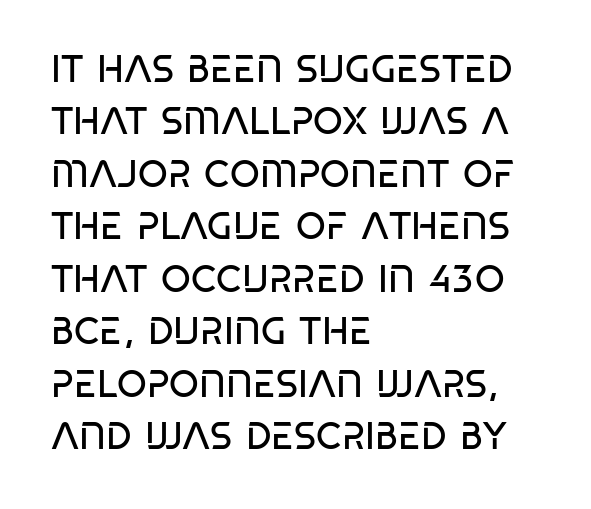
{"serif": "no", "italic": "no", "bold": "no", "weight": "regular", "width": "condensed", "stroke_contrast": "low", "x_height": "large", "monospaced": "no", "underline": "no", "align": "left", "line_spacing": "normal", "line_spacing_ratio": 1.38, "letter_spacing": "normal", "letter_spacing_em": 0.0, "glyph_px": 38}
